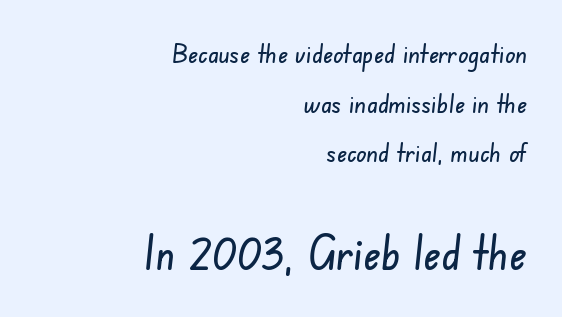
Does the type have serifs? No, each stem ends abruptly. The words here are not underlined. These lines keep a tight, regular rhythm from letter to letter. Reading down the block, your eye finds every line finishing at a fixed right position.
